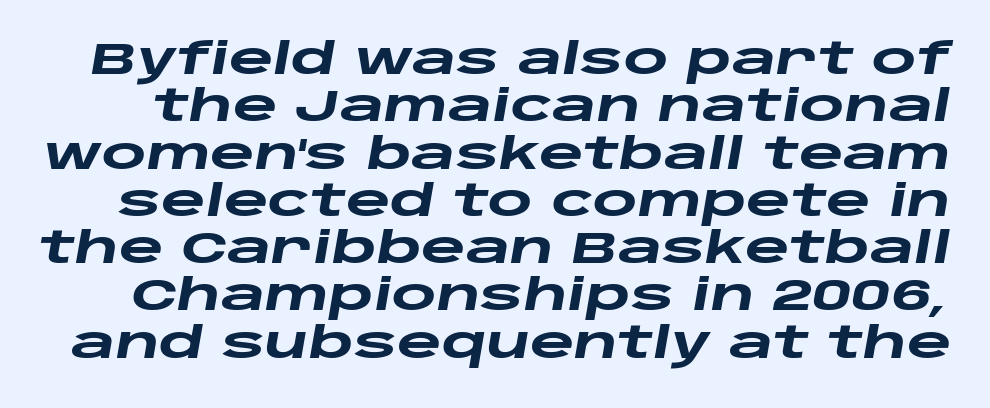
{"italic": "yes", "lean": "right", "slant_degrees": 10, "bold": "yes", "weight": "heavy", "width": "wide", "stroke_contrast": "low", "x_height": "large", "monospaced": "no", "underline": "no", "line_spacing": "tight", "line_spacing_ratio": 1.1, "letter_spacing": "normal", "letter_spacing_em": 0.0, "glyph_px": 43}
